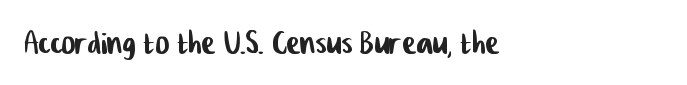
{"serif": "no", "width": "condensed", "stroke_contrast": "low", "x_height": "medium", "monospaced": "no", "underline": "no", "align": "left", "letter_spacing": "normal", "letter_spacing_em": 0.0, "glyph_px": 42}
